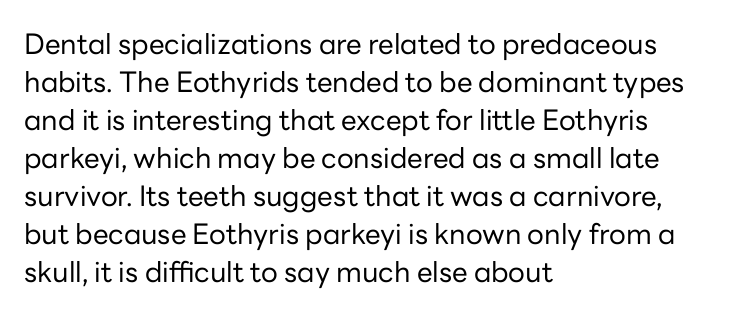
The image shows 28 px regular-weight sans-serif type, upright; set left-aligned, normal line spacing (1.36x), normal letter spacing, not underlined; low stroke contrast and a medium x-height.
